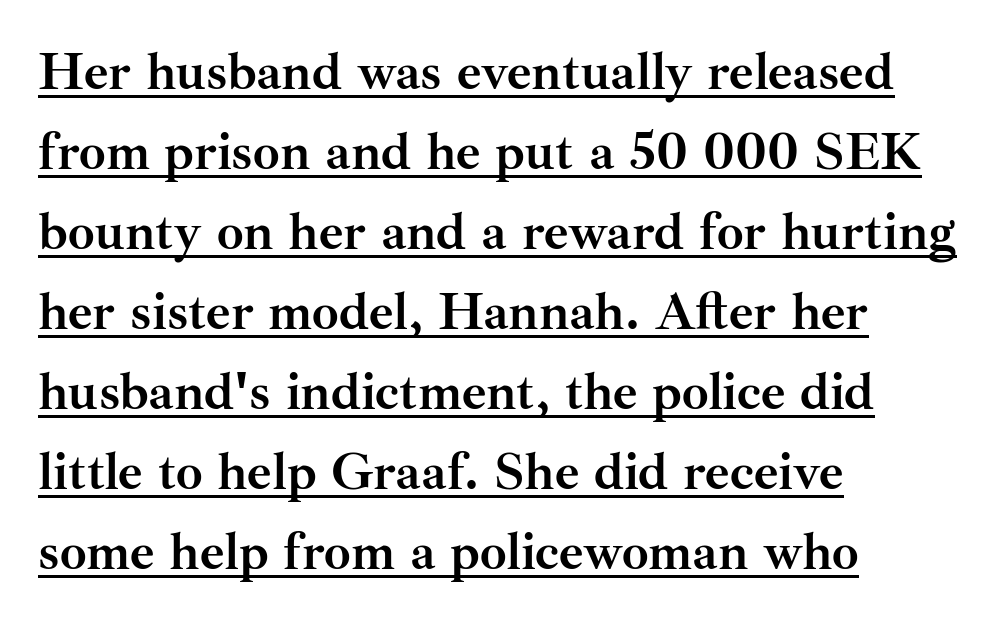
{"serif": "yes", "italic": "no", "bold": "yes", "weight": "semibold", "width": "normal", "stroke_contrast": "medium", "x_height": "small", "monospaced": "no", "underline": "yes", "align": "left", "line_spacing": "normal", "line_spacing_ratio": 1.51, "letter_spacing": "normal", "letter_spacing_em": 0.0, "glyph_px": 53}
